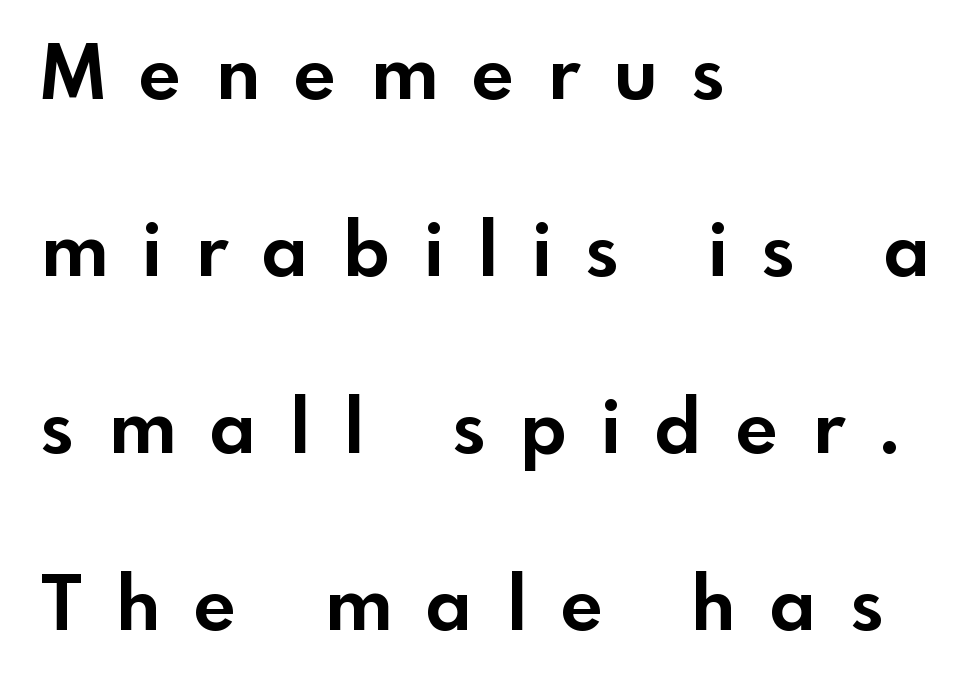
This is sans-serif lettering, the kind often seen on screens and signage. Compared with a centered layout, this one pins lines to the left instead. Here the glyphs are tracked loosely, breaking word shapes into spaced letters. Is this a fixed-width face? No — the glyphs have proportional, varying widths. Notice the wide empty band between every row — that's loose leading.
